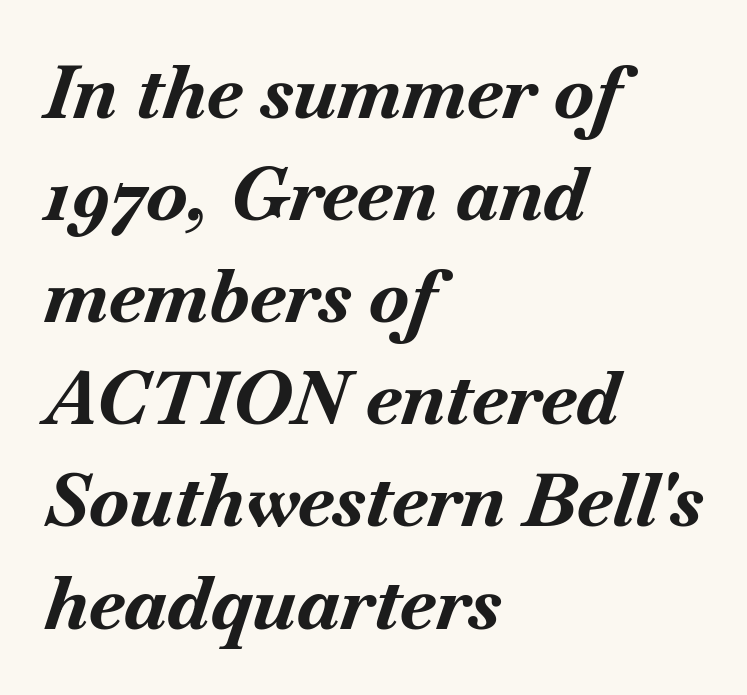
Q: Is the text bold? A: Yes.
Q: Is the text italic (slanted)? A: Yes, it leans right by about 18 degrees.
Q: Is the text underlined? A: No.
Q: How is the paragraph aligned? A: Left-aligned.
Q: Is the spacing between letters normal or unusually wide? A: Normal.
Q: Is the spacing between lines tight, normal or loose? A: Normal.
Q: Width (condensed, normal, or wide)? A: Normal.
Q: Stroke contrast? A: Medium.
Q: x-height? A: Small.
Q: Monospaced? A: No.
